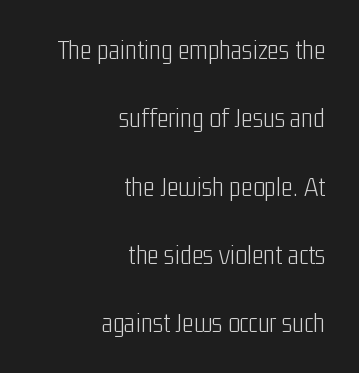
{"serif": "no", "italic": "no", "bold": "no", "weight": "light", "width": "condensed", "stroke_contrast": "low", "x_height": "medium", "monospaced": "no", "underline": "no", "align": "right", "line_spacing": "loose", "line_spacing_ratio": 2.44, "letter_spacing": "normal", "letter_spacing_em": 0.0, "glyph_px": 28}
